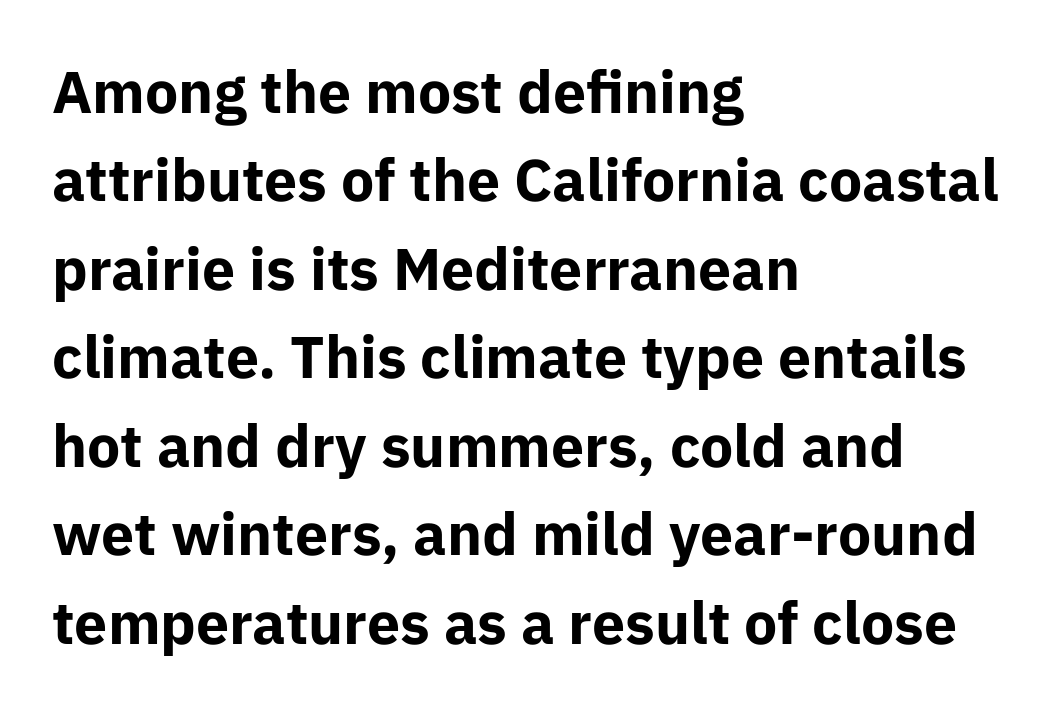
Q: Is the text bold? A: Yes.
Q: Is the text italic (slanted)? A: No, it is upright.
Q: Is the typeface a serif or a sans-serif typeface? A: Sans-serif.
Q: Is the text underlined? A: No.
Q: How is the paragraph aligned? A: Left-aligned.
Q: Is the spacing between letters normal or unusually wide? A: Normal.
Q: Is the spacing between lines tight, normal or loose? A: Normal.
Q: Width (condensed, normal, or wide)? A: Normal.
Q: Stroke contrast? A: Low.
Q: x-height? A: Medium.
Q: Monospaced? A: No.
